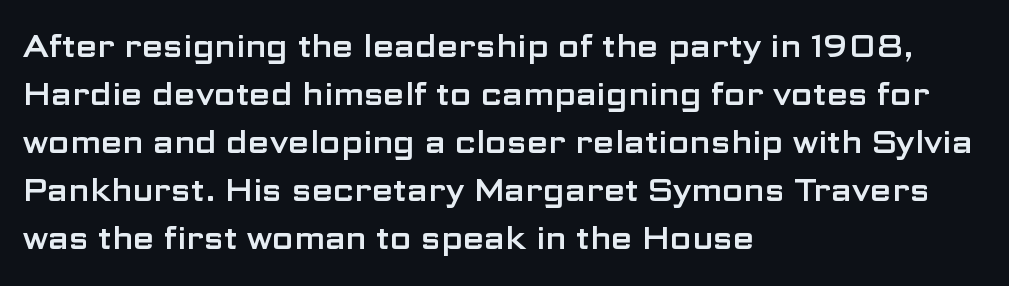
Q: Is the text italic (slanted)? A: No, it is upright.
Q: Is the typeface a serif or a sans-serif typeface? A: Sans-serif.
Q: Is the text underlined? A: No.
Q: How is the paragraph aligned? A: Left-aligned.
Q: Is the spacing between letters normal or unusually wide? A: Normal.
Q: Is the spacing between lines tight, normal or loose? A: Normal.
Q: Width (condensed, normal, or wide)? A: Wide.
Q: Stroke contrast? A: Low.
Q: x-height? A: Medium.
Q: Monospaced? A: No.
